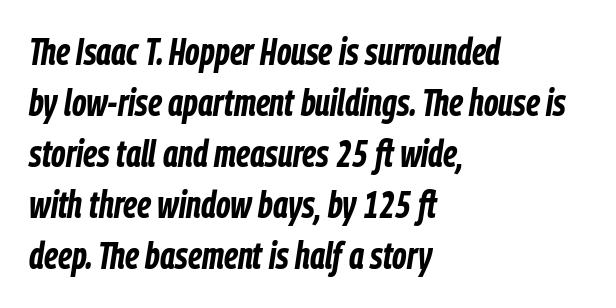
{"italic": "yes", "lean": "right", "slant_degrees": 9, "bold": "yes", "weight": "bold", "width": "condensed", "stroke_contrast": "low", "x_height": "medium", "monospaced": "no", "underline": "no", "align": "left", "line_spacing": "normal", "line_spacing_ratio": 1.38, "letter_spacing": "normal", "letter_spacing_em": 0.0, "glyph_px": 37}
